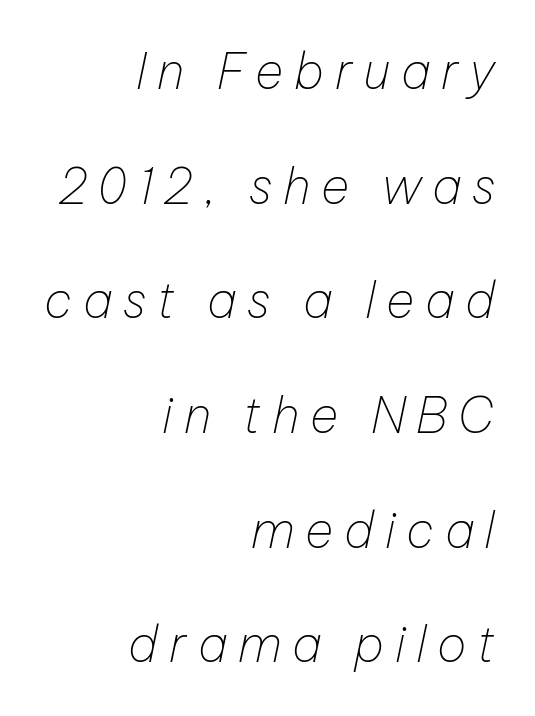
The image shows 49 px thin type, italic (leaning right); set right-aligned, loose line spacing (2.34x), unusually wide letter spacing (+0.22 em), not underlined; low stroke contrast and a medium x-height.
